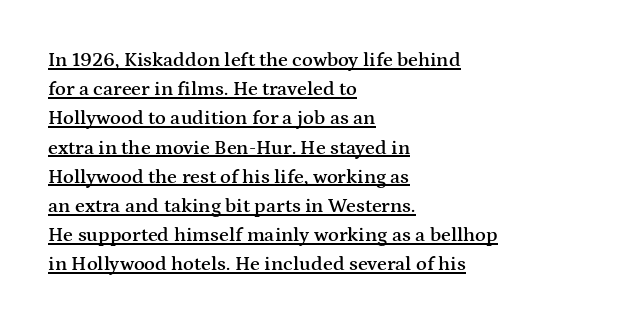
Q: Is the text bold? A: Semi-bold.
Q: Is the text italic (slanted)? A: No, it is upright.
Q: Is the text underlined? A: Yes.
Q: How is the paragraph aligned? A: Left-aligned.
Q: Is the spacing between letters normal or unusually wide? A: Normal.
Q: Is the spacing between lines tight, normal or loose? A: Normal.
